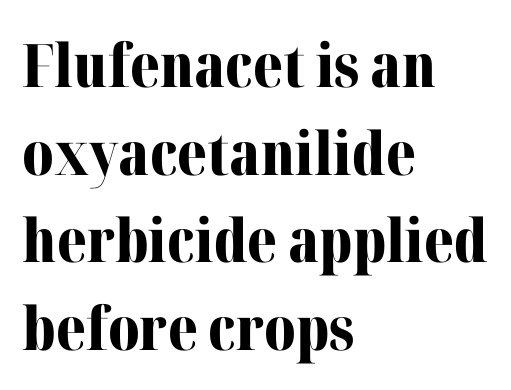
The image shows 60 px bold serif type, upright; set left-aligned, normal line spacing (1.46x), normal letter spacing, not underlined; medium stroke contrast and a medium x-height.
